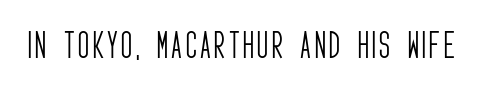
The string is rendered with underlining switched off. Rendered with straight, roman letterforms. This sample has the flowing, uneven cadence of proportional lettering. Note: no serifs on the glyphs. Is this a heavy cut? Hardly; it is regular or lighter.
